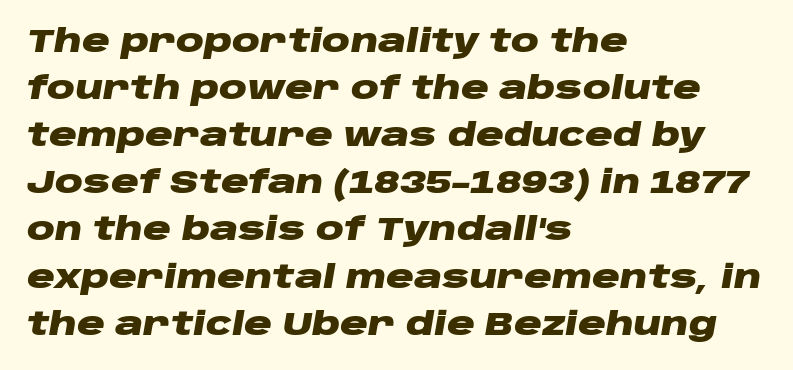
Q: Is the text bold? A: Yes.
Q: Is the text italic (slanted)? A: Yes, it leans right by about 10 degrees.
Q: Is the text underlined? A: No.
Q: How is the paragraph aligned? A: Left-aligned.
Q: Is the spacing between letters normal or unusually wide? A: Normal.
Q: Is the spacing between lines tight, normal or loose? A: Normal.
Q: Width (condensed, normal, or wide)? A: Wide.
Q: Stroke contrast? A: Low.
Q: x-height? A: Large.
Q: Monospaced? A: No.
